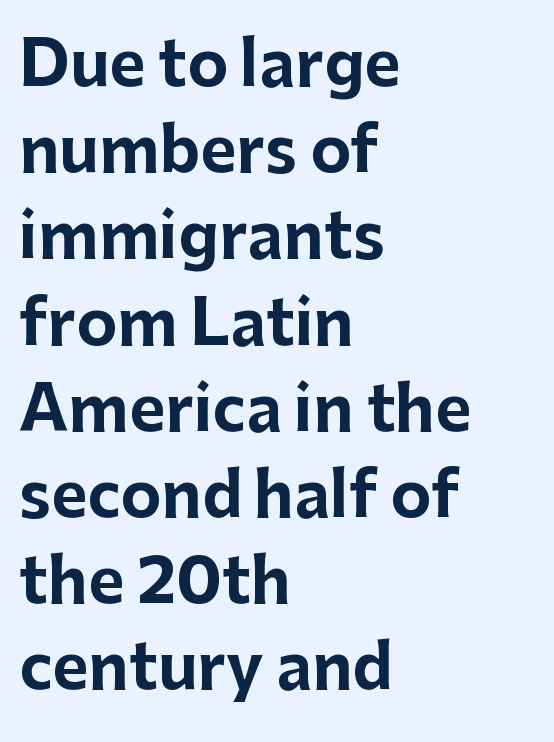
The image shows 62 px bold sans-serif type, upright; set left-aligned, normal line spacing (1.39x), normal letter spacing, not underlined; low stroke contrast and a medium x-height.
